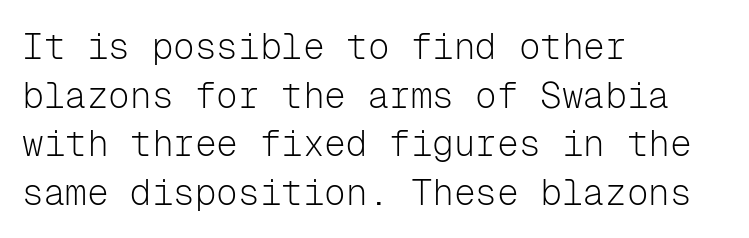
{"serif": "no", "italic": "no", "bold": "no", "weight": "light", "width": "normal", "stroke_contrast": "low", "x_height": "medium", "monospaced": "yes", "underline": "no", "align": "left", "line_spacing": "normal", "line_spacing_ratio": 1.35, "letter_spacing": "normal", "letter_spacing_em": 0.0, "glyph_px": 36}
